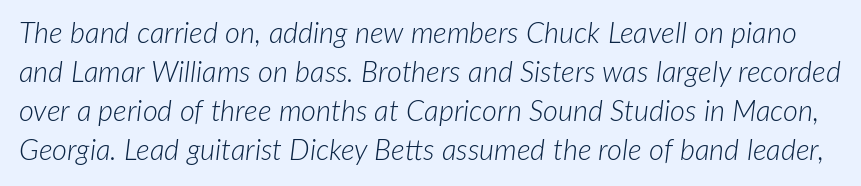
The image shows 29 px light type, italic (leaning right); set normal line spacing (1.35x), normal letter spacing, not underlined; low stroke contrast and a medium x-height.
